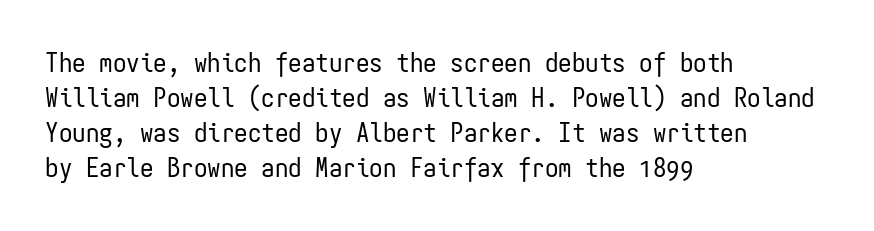
Style check: upright. Plain, unruled lines of type. The paragraph has a hard left edge and a soft right edge. This rendering leaves character spacing at its baseline value. A typesetter would call this leading conventional body-copy spacing. These glyphs show unthickened strokes, regular width or finer.
